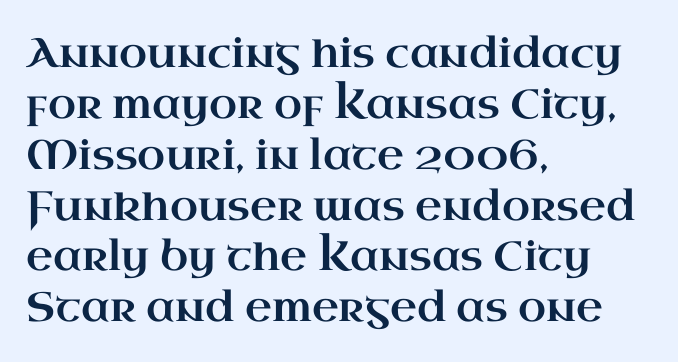
{"serif": "yes", "italic": "no", "width": "wide", "stroke_contrast": "high", "x_height": "small", "monospaced": "no", "underline": "no", "align": "left", "line_spacing_ratio": 1.24, "letter_spacing": "normal", "letter_spacing_em": 0.0, "glyph_px": 41}
